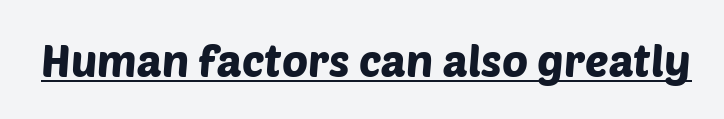
{"serif": "no", "width": "normal", "stroke_contrast": "low", "x_height": "large", "monospaced": "no", "underline": "yes", "letter_spacing": "normal", "letter_spacing_em": 0.0, "glyph_px": 44}
